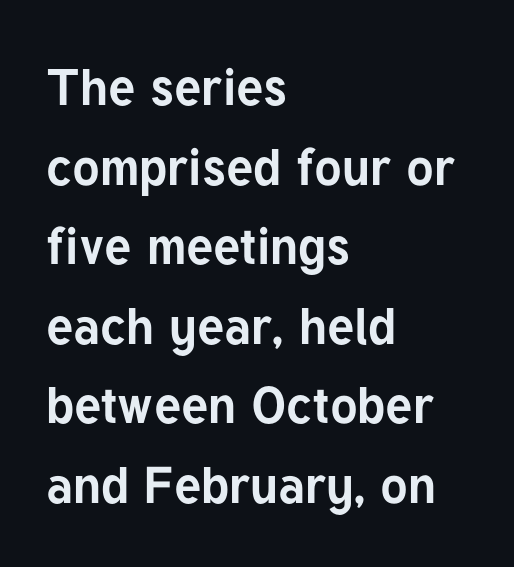
The image shows 51 px bold sans-serif type, upright; set left-aligned, normal line spacing (1.56x), normal letter spacing, not underlined; low stroke contrast and a medium x-height.
